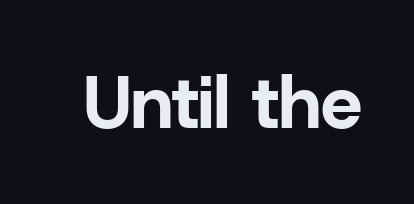
Each letter keeps its own natural width here, so spacing adapts to shape. The font's upright variant was chosen for this text. Grotesque or geometric, the face here clearly has no serifs. The font is running at its bold setting. Honestly, the letter spacing is just normal — you wouldn't notice it.
